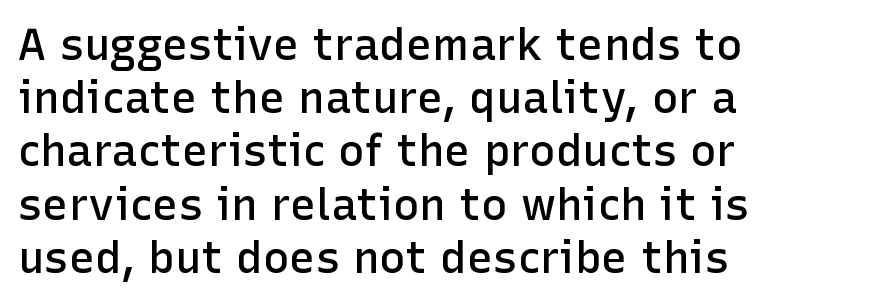
Q: Is the text bold? A: Semi-bold.
Q: Is the text italic (slanted)? A: No, it is upright.
Q: Is the typeface a serif or a sans-serif typeface? A: Sans-serif.
Q: Is the text underlined? A: No.
Q: How is the paragraph aligned? A: Left-aligned.
Q: Is the spacing between letters normal or unusually wide? A: Normal.
Q: Width (condensed, normal, or wide)? A: Normal.
Q: Stroke contrast? A: Low.
Q: x-height? A: Medium.
Q: Monospaced? A: No.
